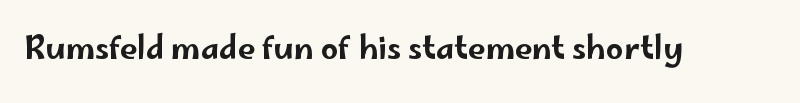
These lines keep a tight, regular rhythm from letter to letter. Are there feet on the stems? There aren't — it's a sans. Descenders hang freely into open space. Varying glyph widths throughout — classic text-font behaviour.
